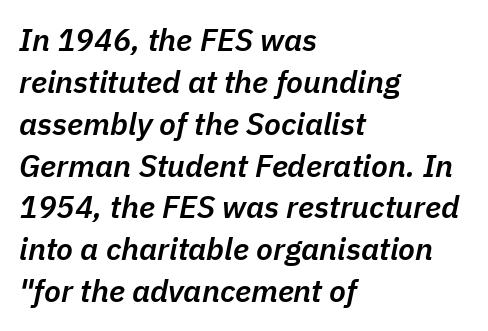
Q: Is the text bold? A: Semi-bold.
Q: Is the text italic (slanted)? A: Yes, it leans right by about 11 degrees.
Q: Is the text underlined? A: No.
Q: How is the paragraph aligned? A: Left-aligned.
Q: Is the spacing between letters normal or unusually wide? A: Normal.
Q: Is the spacing between lines tight, normal or loose? A: Normal.
Q: Width (condensed, normal, or wide)? A: Normal.
Q: Stroke contrast? A: Low.
Q: x-height? A: Medium.
Q: Monospaced? A: No.
